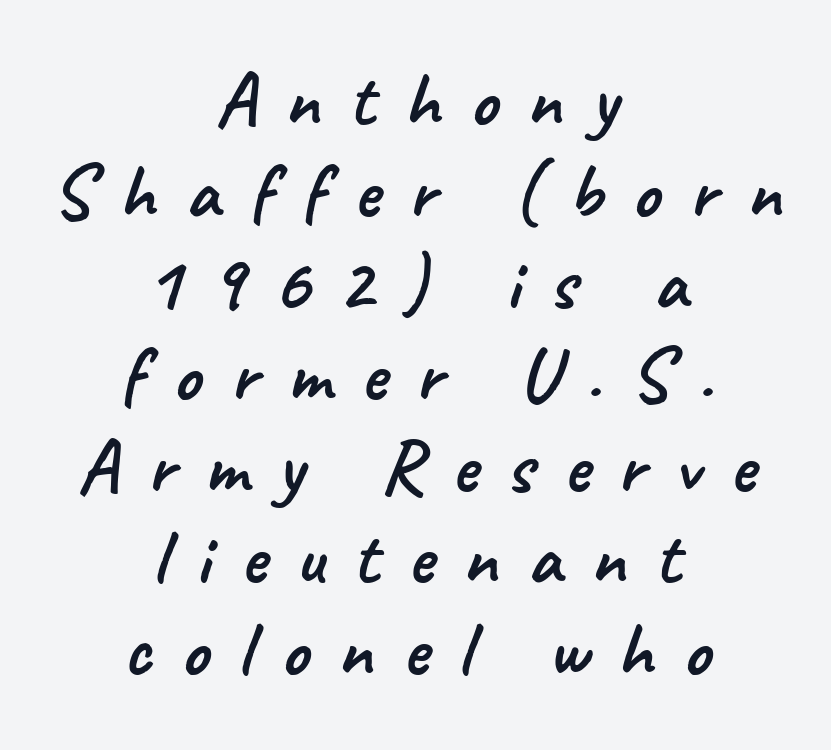
Descender tails drop into unmarked territory. Note the varied advance widths — an 'i' is clearly narrower than an 'm'. Unlike a traditional serif, this face leaves its strokes unadorned. The paragraph has two soft edges and a firm central axis. Compared with typical body copy, the letter spacing here is much looser.
